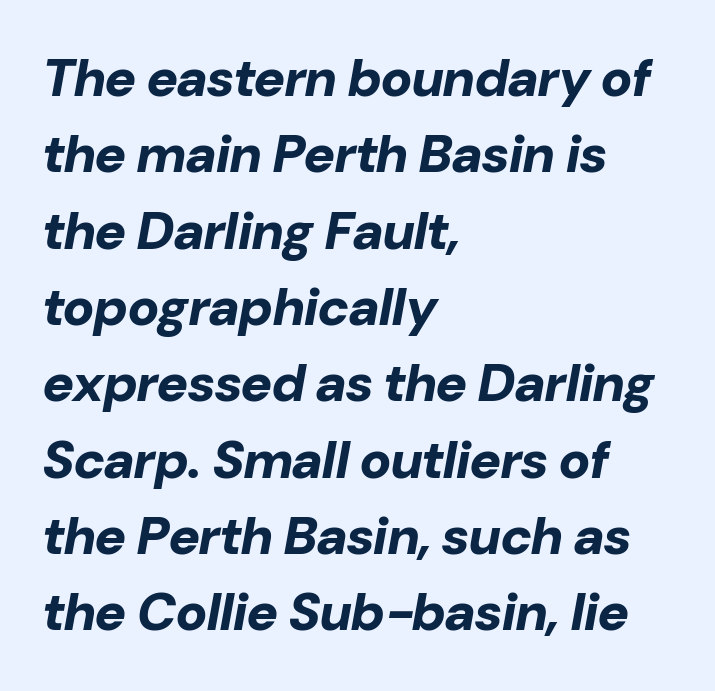
Q: Is the text bold? A: Yes.
Q: Is the text italic (slanted)? A: Yes, it leans right by about 10 degrees.
Q: Is the text underlined? A: No.
Q: How is the paragraph aligned? A: Left-aligned.
Q: Is the spacing between letters normal or unusually wide? A: Normal.
Q: Is the spacing between lines tight, normal or loose? A: Normal.
Q: Width (condensed, normal, or wide)? A: Normal.
Q: Stroke contrast? A: Low.
Q: x-height? A: Medium.
Q: Monospaced? A: No.
